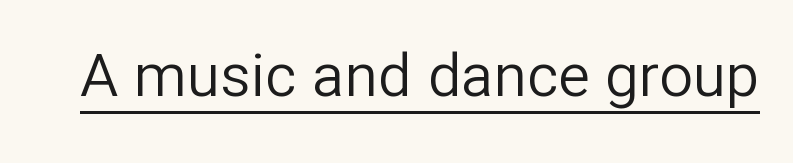
This sample has the flowing, uneven cadence of proportional lettering. Every word sits above its own underline. Note: no serifs on the glyphs. The letters stand upright; this is a roman face. Heaviness? Minimal to ordinary, like unemphasized prose. The face used here is rendered with its standard letterfit.
